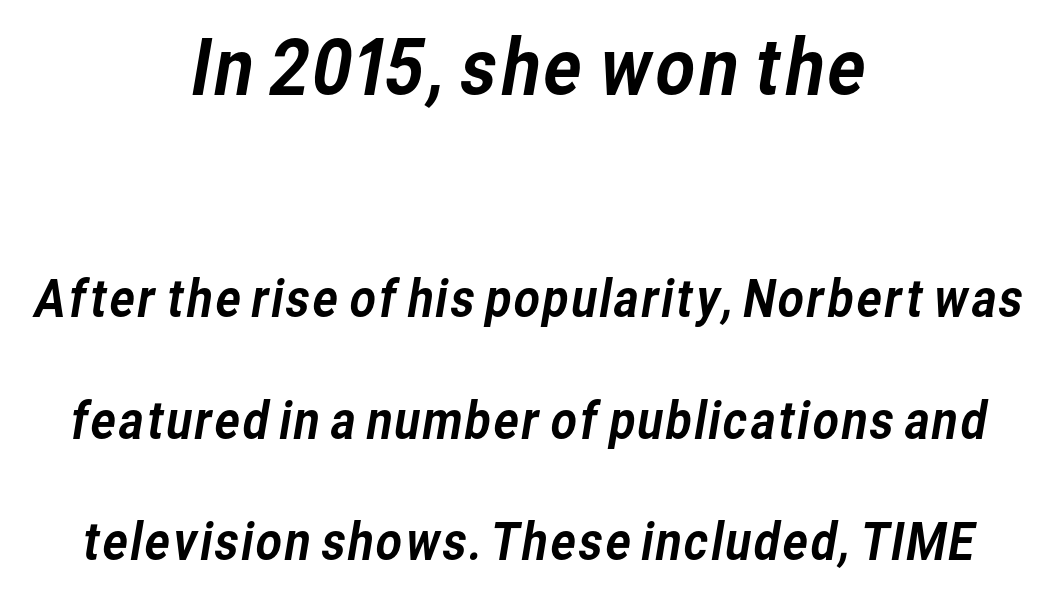
The image shows 77 px sans-serif type; set centered, loose line spacing (2.39x), normal letter spacing, not underlined; the first (top) block is 1.51x larger; low stroke contrast and a medium x-height.
